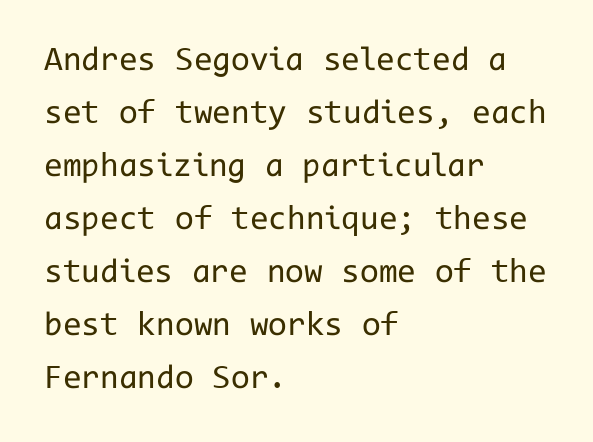
Line beginnings align vertically; line endings do not. Do the characters align in a grid? Yes, the font is monospaced. The specimen omits any rule beneath the text block's lines. On a weight scale, this lands at 450 or below. One glance says typical: line gaps are just what's usual.
